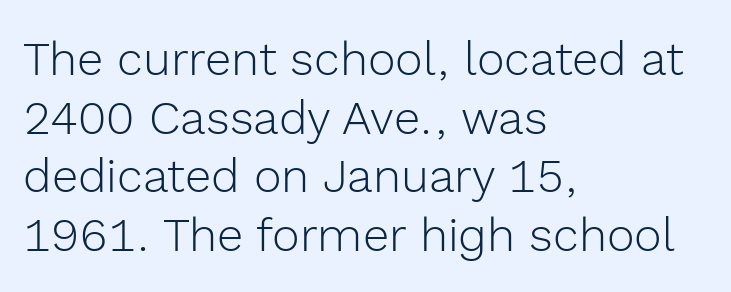
{"serif": "no", "italic": "no", "bold": "no", "weight": "light", "width": "normal", "x_height": "medium", "monospaced": "no", "underline": "no", "align": "left", "line_spacing": "normal", "line_spacing_ratio": 1.25, "letter_spacing": "normal", "letter_spacing_em": 0.0, "glyph_px": 47}
